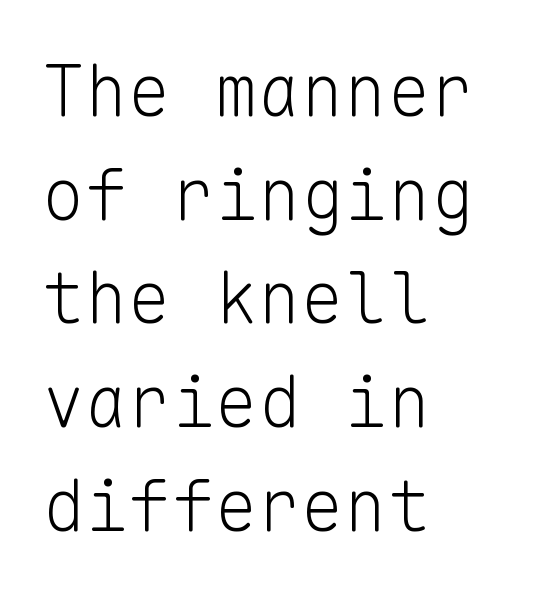
Q: Is the text bold? A: No.
Q: Is the text italic (slanted)? A: No, it is upright.
Q: Is the typeface a serif or a sans-serif typeface? A: Sans-serif.
Q: Is the text underlined? A: No.
Q: How is the paragraph aligned? A: Left-aligned.
Q: Is the spacing between letters normal or unusually wide? A: Normal.
Q: Is the spacing between lines tight, normal or loose? A: Normal.
Q: Width (condensed, normal, or wide)? A: Normal.
Q: Stroke contrast? A: Low.
Q: x-height? A: Medium.
Q: Monospaced? A: Yes.
